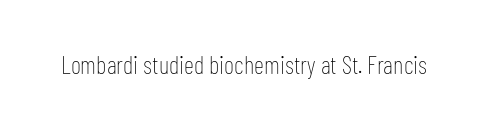
{"italic": "no", "bold": "no", "underline": "no", "letter_spacing": "normal", "letter_spacing_em": 0.0, "glyph_px": 25}
